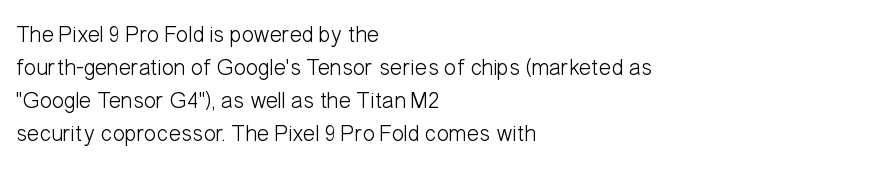
The image shows 23 px text type, upright; set left-aligned, normal line spacing (1.43x), normal letter spacing, not underlined.
